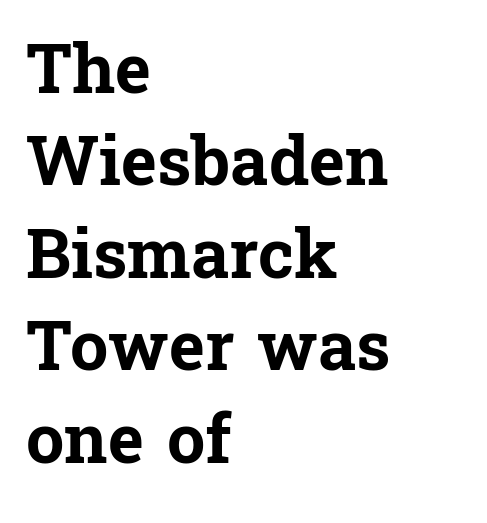
{"serif": "yes", "italic": "no", "bold": "yes", "weight": "bold", "width": "normal", "stroke_contrast": "low", "x_height": "medium", "monospaced": "no", "underline": "no", "align": "left", "line_spacing": "normal", "line_spacing_ratio": 1.36, "letter_spacing": "normal", "letter_spacing_em": 0.0, "glyph_px": 68}
